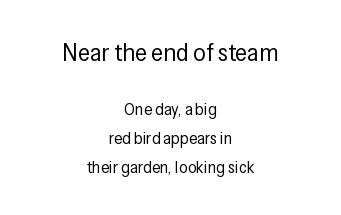
The image shows 25 px text type, upright; set centered, normal line spacing (1.7x), normal letter spacing, not underlined; the first (top) block is 1.47x larger.
